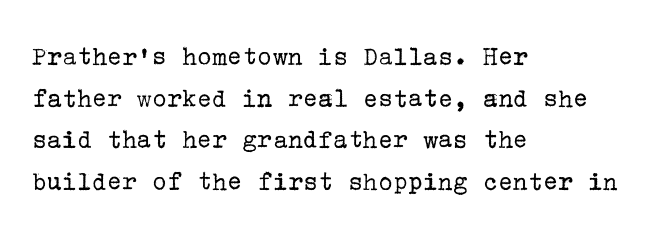
In CSS terms this would be text-align: left. This block has exactly the height ordinary leading produces. The weight tops out at a normal text grade. Is the letter spacing exaggerated? No — it looks like the ordinary default. The axis of the letterforms is exactly vertical. Stroke terminals: seriffed.
